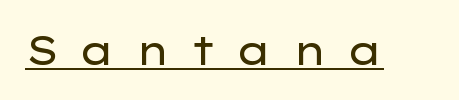
Weight class: somewhere from thin through regular. Look at the bottom of the vertical strokes: they stop flat, with no serifs. This sample has the flowing, uneven cadence of proportional lettering. The letters stand straight up with perfectly vertical stems. Glance below the letters and you will spot a drawn line.
